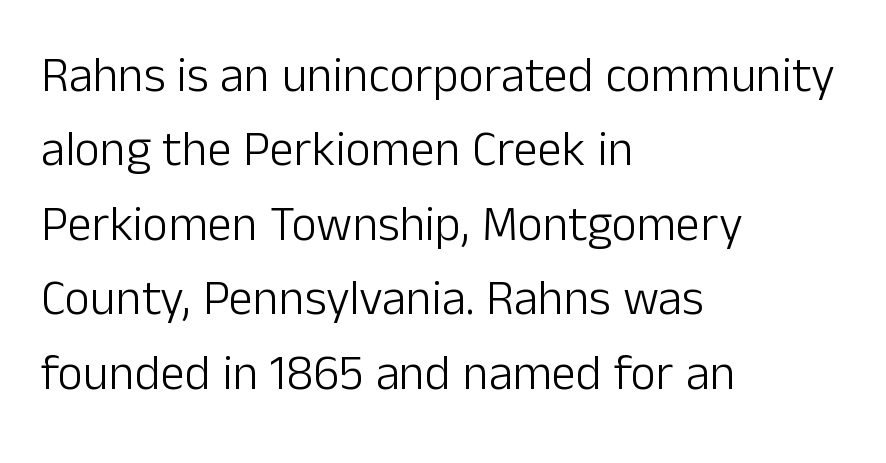
Descenders are the only things crossing below the line. The passage shown is typed in a proportional face where columns would drift. The letterforms sit at book weight or below. What stands out about the letter spacing? Nothing — it is the standard amount.
